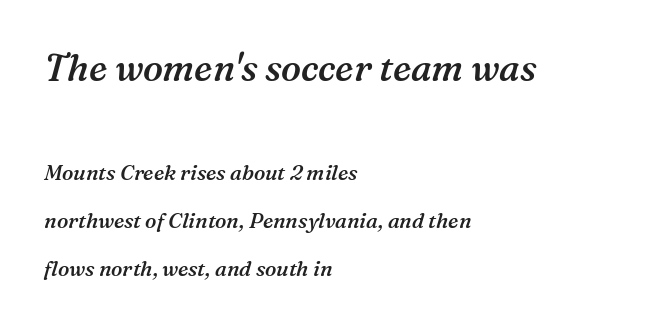
Typeset ragged right — the left edge is the straight one. How would I describe the line gaps? Wide and relaxed. Type size steps down from the first block to the second. These lines carry some extra weight — a demibold, not a full bold.
